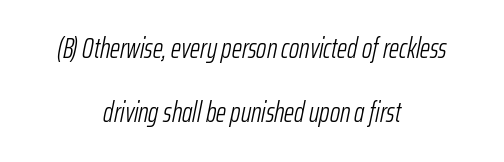
Q: Is the text bold? A: No.
Q: Is the text italic (slanted)? A: Yes, it leans right by about 12 degrees.
Q: Is the text underlined? A: No.
Q: How is the paragraph aligned? A: Centered.
Q: Is the spacing between letters normal or unusually wide? A: Normal.
Q: Is the spacing between lines tight, normal or loose? A: Loose.
Q: Width (condensed, normal, or wide)? A: Condensed.
Q: Stroke contrast? A: Low.
Q: x-height? A: Medium.
Q: Monospaced? A: No.
